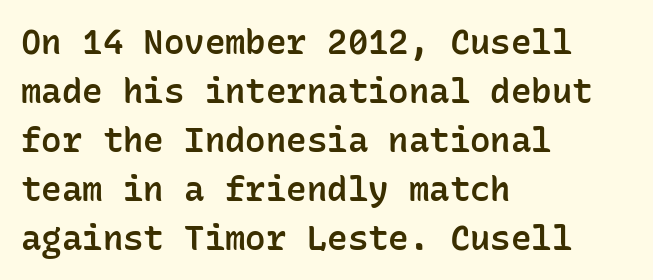
Looks like terminal output: every glyph gets an equal slot. Unmarked baselines from the first word to the last. Unlike a traditional serif, this face leaves its strokes unadorned. Stems and bowls a touch heavier than normal — semibold. The paragraph shown leans on its left margin. These lines were composed using upright roman letters.
